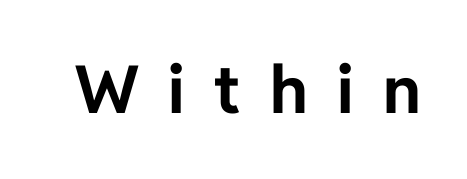
The face used here is proportionally spaced, like ordinary book or web type. Rule under the text: the space is simply empty. A typesetter would label this face a sans. The horizontal fit of the characters is loose and conspicuously gappy. Heft: maximum for text — a bold. This is roman type, the default non-slanted kind.
